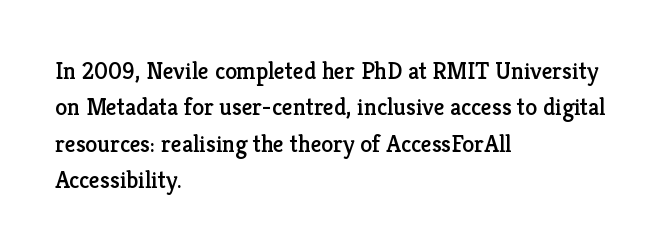
A normal amount of white space separates one row of letters from the next. Is there any slant? The stems are plumb. Nobody touched the tracking dial on this one. Quick note: underline off.
